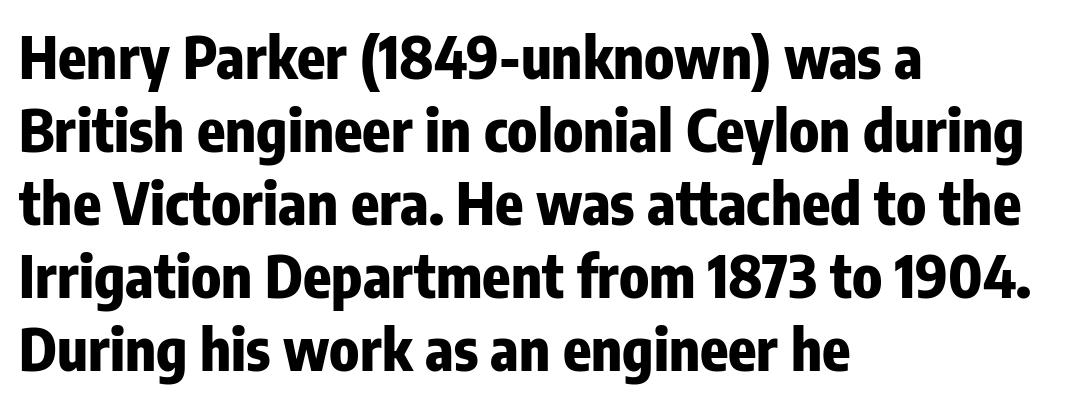
Q: Is the text bold? A: Yes.
Q: Is the text italic (slanted)? A: No, it is upright.
Q: Is the typeface a serif or a sans-serif typeface? A: Sans-serif.
Q: Is the text underlined? A: No.
Q: How is the paragraph aligned? A: Left-aligned.
Q: Is the spacing between letters normal or unusually wide? A: Normal.
Q: Is the spacing between lines tight, normal or loose? A: Normal.
Q: Width (condensed, normal, or wide)? A: Condensed.
Q: Stroke contrast? A: Low.
Q: x-height? A: Medium.
Q: Monospaced? A: No.
